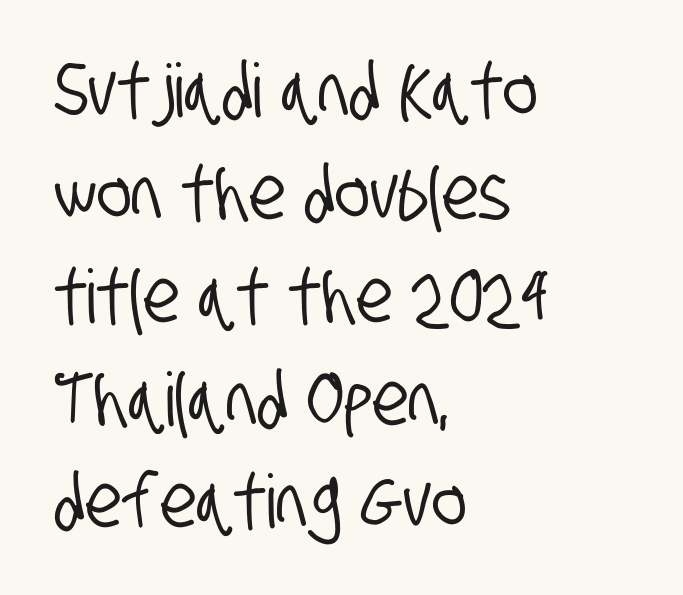
Q: Is the typeface a serif or a sans-serif typeface? A: Sans-serif.
Q: Is the text underlined? A: No.
Q: How is the paragraph aligned? A: Left-aligned.
Q: Is the spacing between letters normal or unusually wide? A: Normal.
Q: Is the spacing between lines tight, normal or loose? A: Normal.
Q: Width (condensed, normal, or wide)? A: Condensed.
Q: Stroke contrast? A: Low.
Q: x-height? A: Large.
Q: Monospaced? A: No.
